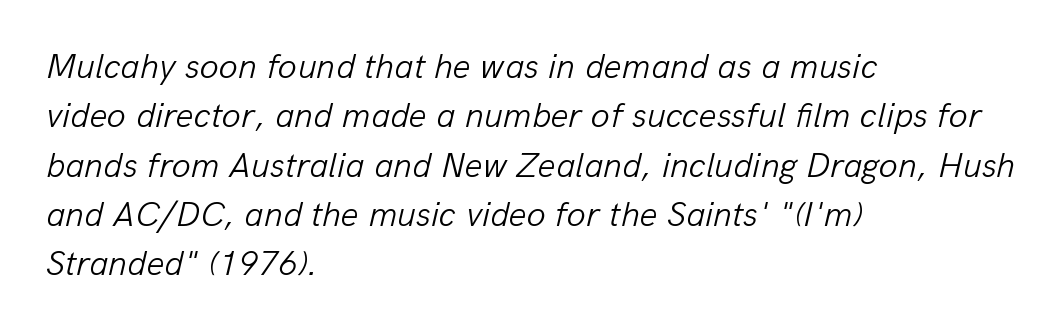
Q: Is the text bold? A: No.
Q: Is the text italic (slanted)? A: Yes, it leans right by about 13 degrees.
Q: Is the text underlined? A: No.
Q: How is the paragraph aligned? A: Left-aligned.
Q: Is the spacing between letters normal or unusually wide? A: Normal.
Q: Is the spacing between lines tight, normal or loose? A: Normal.
Q: Width (condensed, normal, or wide)? A: Normal.
Q: Stroke contrast? A: Low.
Q: x-height? A: Medium.
Q: Monospaced? A: No.
